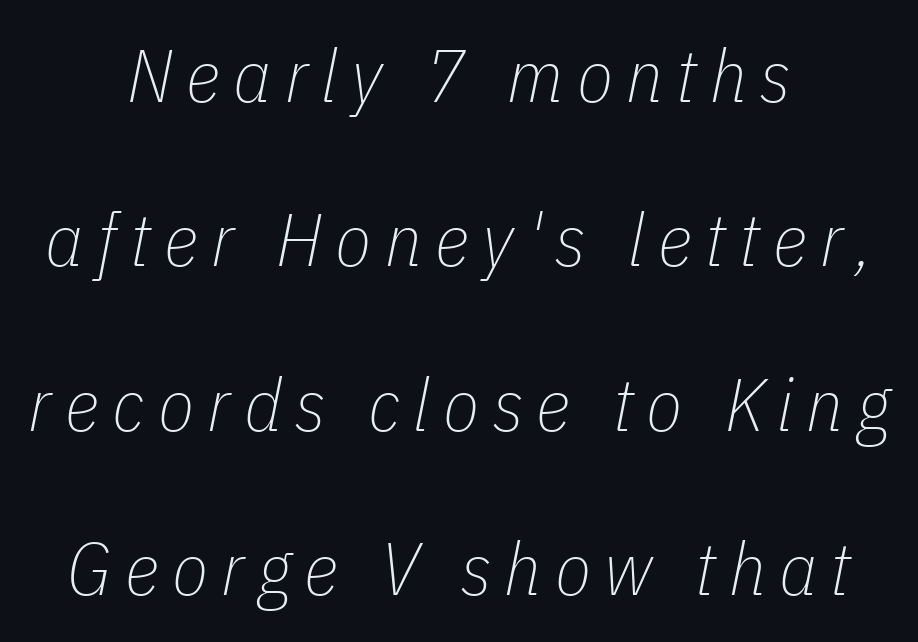
{"italic": "yes", "lean": "right", "slant_degrees": 11, "bold": "no", "weight": "thin", "width": "condensed", "stroke_contrast": "low", "x_height": "medium", "monospaced": "no", "underline": "no", "align": "center", "line_spacing": "loose", "line_spacing_ratio": 2.22, "glyph_px": 74}
